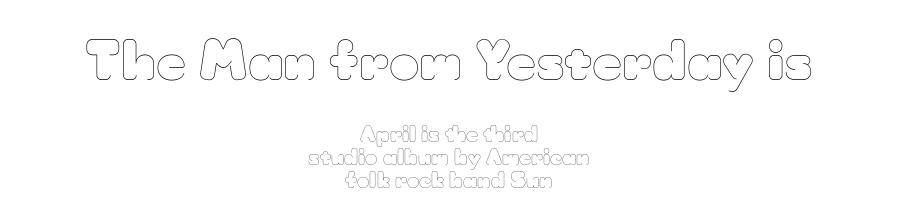
The designer gave the opening block more size than the closing block. Beneath every word, the page is bare. This block would grow much taller if given ordinary leading; it's compressed now. The paragraph shown floats in the horizontal middle.
